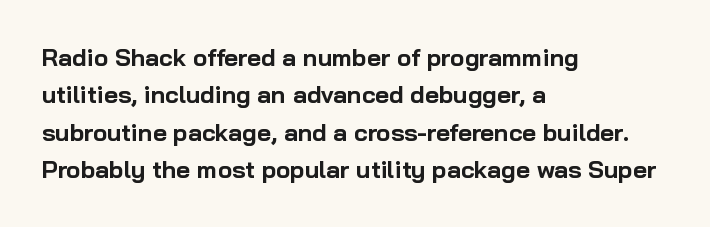
{"italic": "no", "bold": "yes", "underline": "no", "align": "left", "line_spacing": "normal", "line_spacing_ratio": 1.56, "letter_spacing": "normal", "letter_spacing_em": 0.0, "glyph_px": 24}
